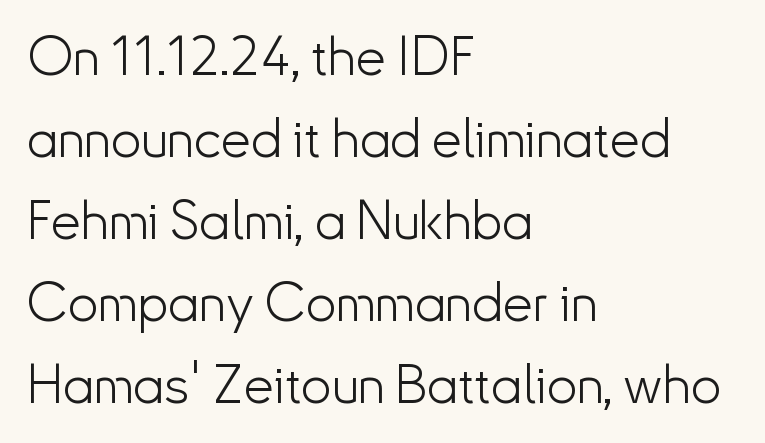
Standard letterfit; no display-style spreading of the glyphs. Notice how the stems are strictly vertical — no italics here. Typeset ragged right — the left edge is the straight one. Any mark beneath the type? The region is blank. A typesetter would label this face a sans.
